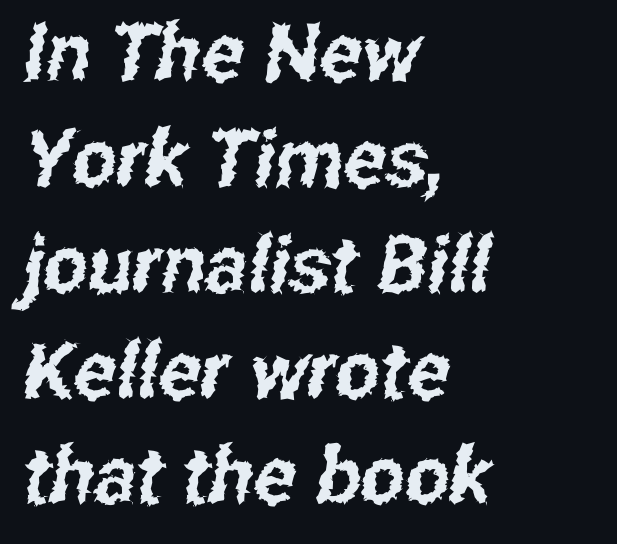
Q: Is the typeface a serif or a sans-serif typeface? A: Sans-serif.
Q: Is the text underlined? A: No.
Q: How is the paragraph aligned? A: Left-aligned.
Q: Is the spacing between letters normal or unusually wide? A: Normal.
Q: Is the spacing between lines tight, normal or loose? A: Normal.
Q: Width (condensed, normal, or wide)? A: Condensed.
Q: Stroke contrast? A: Low.
Q: x-height? A: Medium.
Q: Monospaced? A: No.
